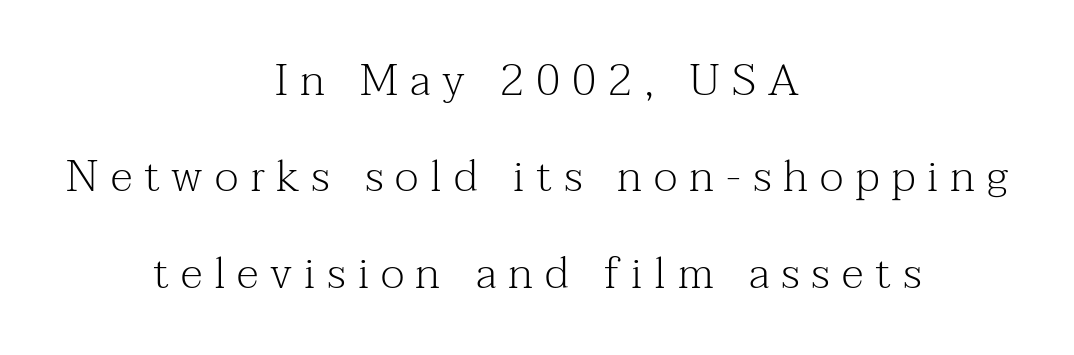
Q: Is the text bold? A: No.
Q: Is the text italic (slanted)? A: No, it is upright.
Q: Is the typeface a serif or a sans-serif typeface? A: Serif.
Q: Is the text underlined? A: No.
Q: How is the paragraph aligned? A: Centered.
Q: Is the spacing between letters normal or unusually wide? A: Unusually wide.
Q: Is the spacing between lines tight, normal or loose? A: Loose.
Q: Width (condensed, normal, or wide)? A: Normal.
Q: Stroke contrast? A: Medium.
Q: x-height? A: Medium.
Q: Monospaced? A: No.
